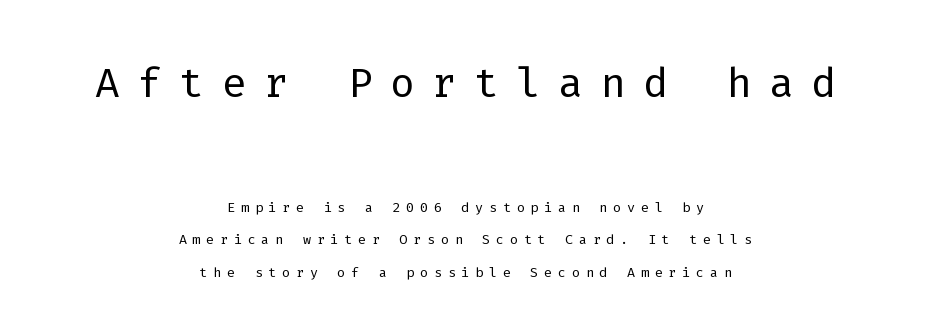
The image shows 58 px light sans-serif type, upright, monospaced; set centered, line spacing 1.71x, unusually wide letter spacing (+0.3 em), not underlined; the first (top) block is 3.05x larger; low stroke contrast and a medium x-height.
